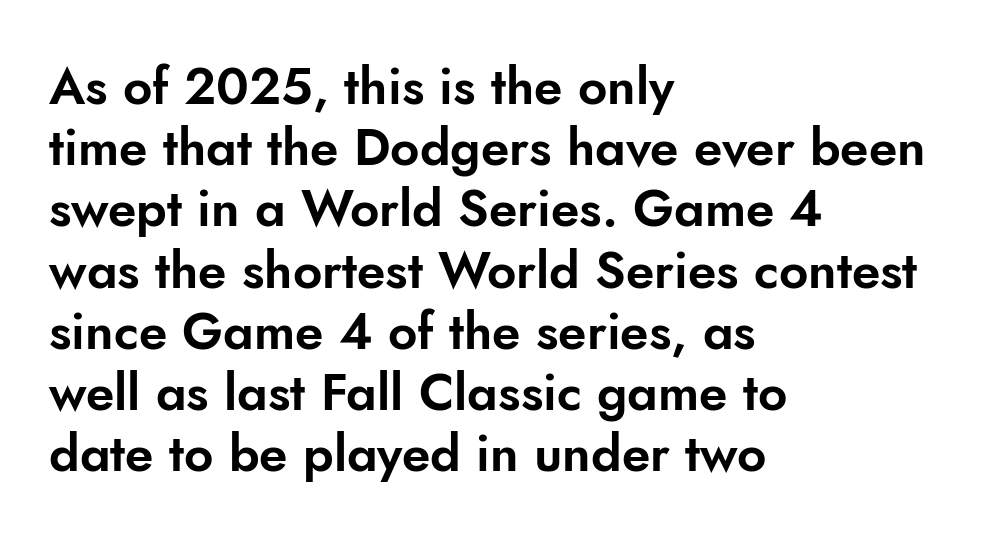
Q: Is the text italic (slanted)? A: No, it is upright.
Q: Is the typeface a serif or a sans-serif typeface? A: Sans-serif.
Q: Is the text underlined? A: No.
Q: How is the paragraph aligned? A: Left-aligned.
Q: Is the spacing between letters normal or unusually wide? A: Normal.
Q: Width (condensed, normal, or wide)? A: Normal.
Q: Stroke contrast? A: Low.
Q: x-height? A: Small.
Q: Monospaced? A: No.
